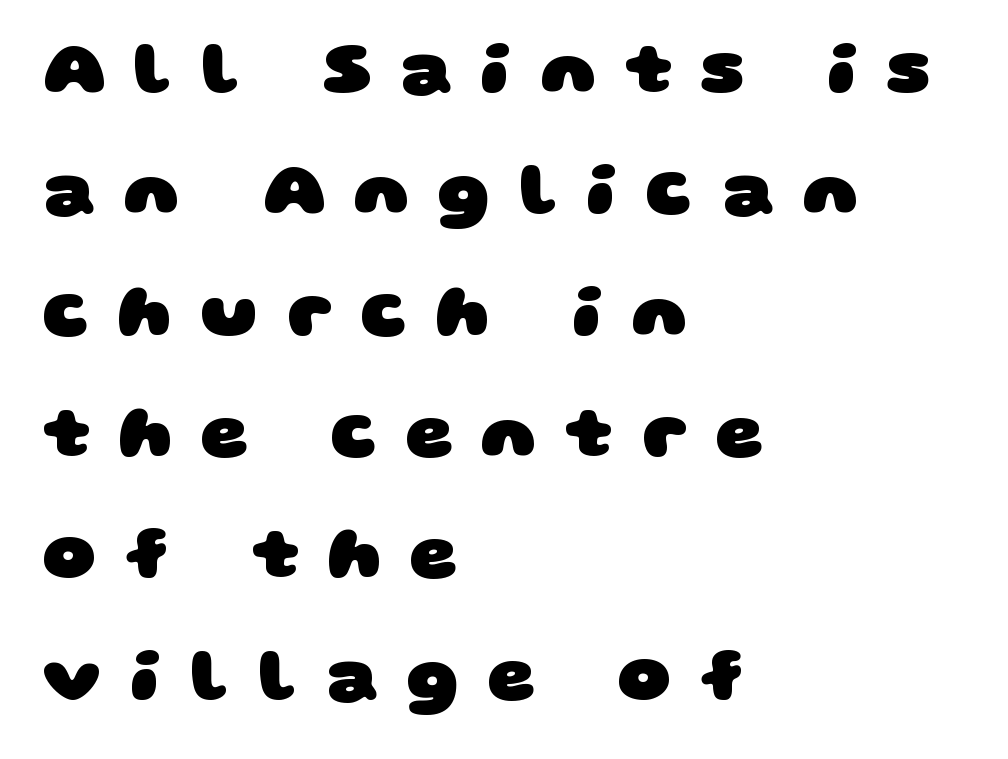
{"serif": "no", "bold": "yes", "weight": "heavy", "width": "wide", "stroke_contrast": "low", "x_height": "large", "monospaced": "no", "underline": "no", "align": "left", "line_spacing": "normal", "line_spacing_ratio": 1.64, "letter_spacing": "wide", "letter_spacing_em": 0.38, "glyph_px": 74}
